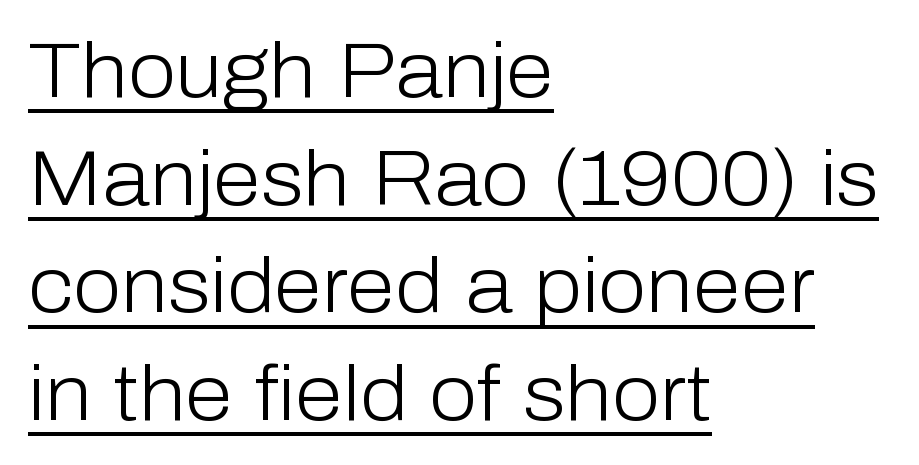
The face used here is a sans, in the tradition of grotesques and geometrics. Default kerning and tracking; the words read as compact shapes. No italicization has been applied; the sample stays upright. Teacher's note: observe the even left margin — that is flush-left alignment. The string is rendered with underlining switched on.
